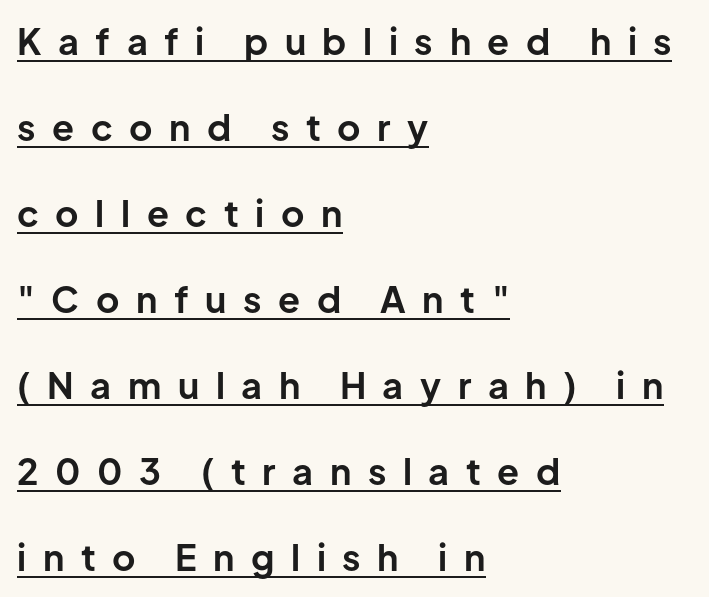
The image shows 36 px bold sans-serif type, upright; set left-aligned, loose line spacing (2.39x), unusually wide letter spacing (+0.46 em), underlined; low stroke contrast and a medium x-height.
